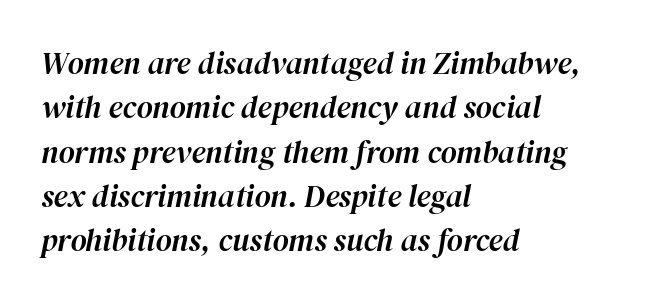
The image shows 31 px text type, italic (leaning right); set left-aligned, normal line spacing (1.43x), normal letter spacing, not underlined; high stroke contrast and a medium x-height.
